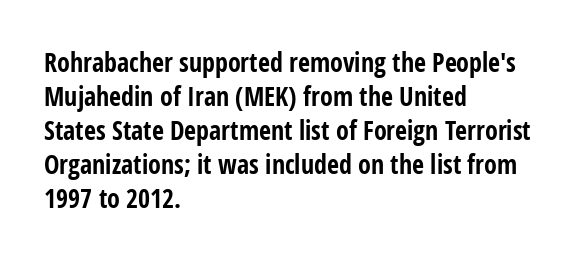
{"italic": "no", "bold": "yes", "underline": "no", "align": "left", "line_spacing": "normal", "line_spacing_ratio": 1.31, "letter_spacing": "normal", "letter_spacing_em": 0.0, "glyph_px": 26}
